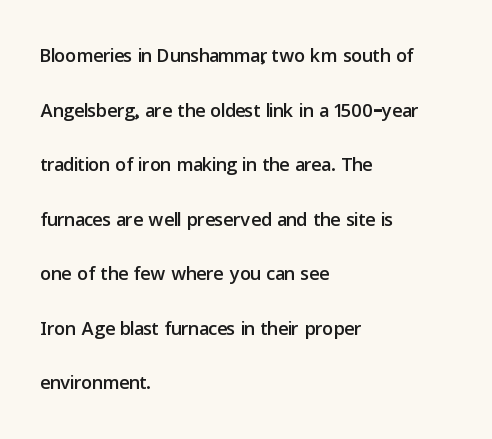
Q: Is the text italic (slanted)? A: No, it is upright.
Q: Is the text underlined? A: No.
Q: How is the paragraph aligned? A: Left-aligned.
Q: Is the spacing between letters normal or unusually wide? A: Normal.
Q: Is the spacing between lines tight, normal or loose? A: Loose.
